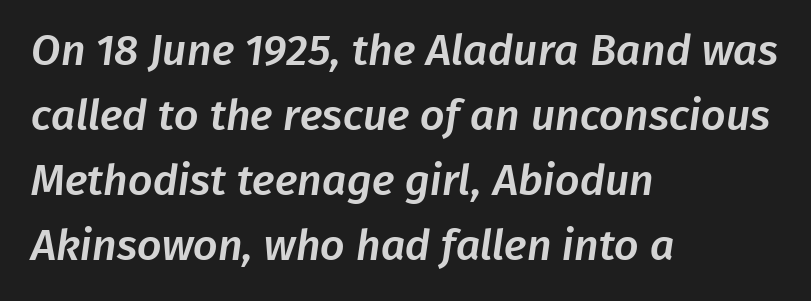
The image shows 43 px sans-serif type; set left-aligned, normal line spacing (1.51x), normal letter spacing, not underlined; low stroke contrast and a medium x-height.
